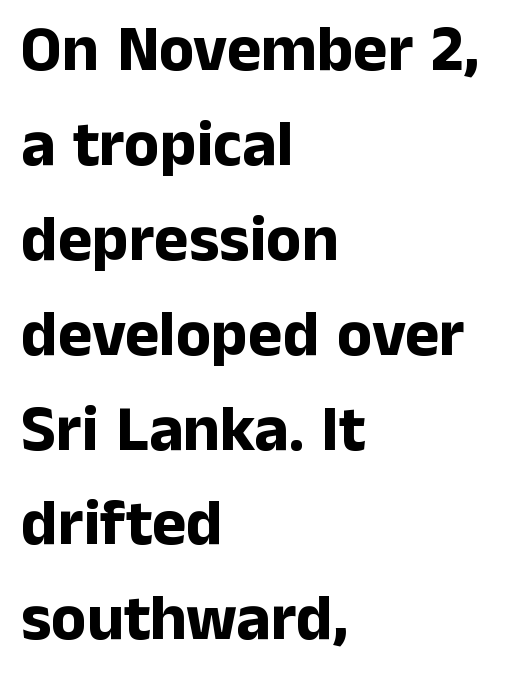
The image shows 65 px bold sans-serif type, upright; set left-aligned, normal line spacing (1.46x), normal letter spacing, not underlined; low stroke contrast and a medium x-height.
